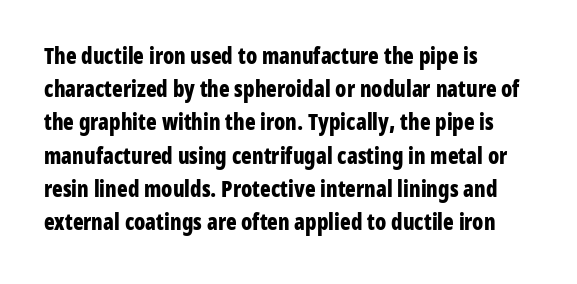
Leading matches the norm, producing a regular column. The area under the type is left untouched. Does extra space separate the letters? No, they use regular spacing. These lines were composed using upright roman letters.
